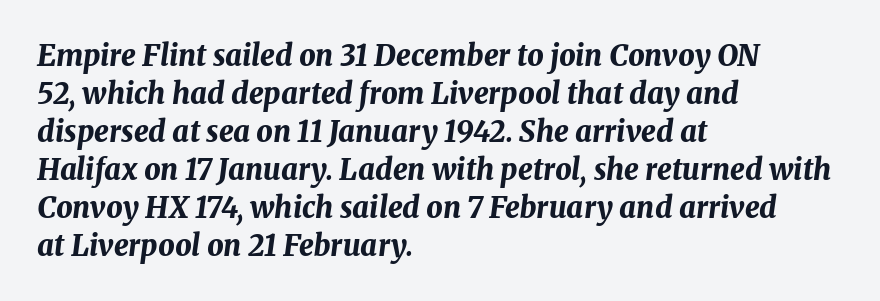
{"italic": "yes", "lean": "right", "slant_degrees": 8, "bold": "yes", "weight": "bold", "width": "normal", "stroke_contrast": "medium", "x_height": "medium", "monospaced": "no", "underline": "no", "align": "left", "line_spacing": "normal", "line_spacing_ratio": 1.31, "letter_spacing": "normal", "letter_spacing_em": 0.0, "glyph_px": 29}
